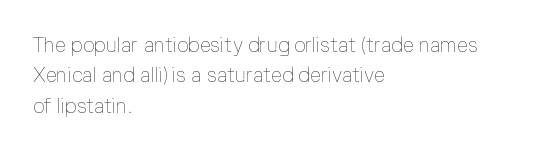
The typesetting does not lean heavy: it is not bold. Words appear dense and cohesive because spacing is normal. Every character sits straight up, as roman type does. What's the leading like? Ordinary, nothing unusual. Glance below the letters and you will spot only blank space.
